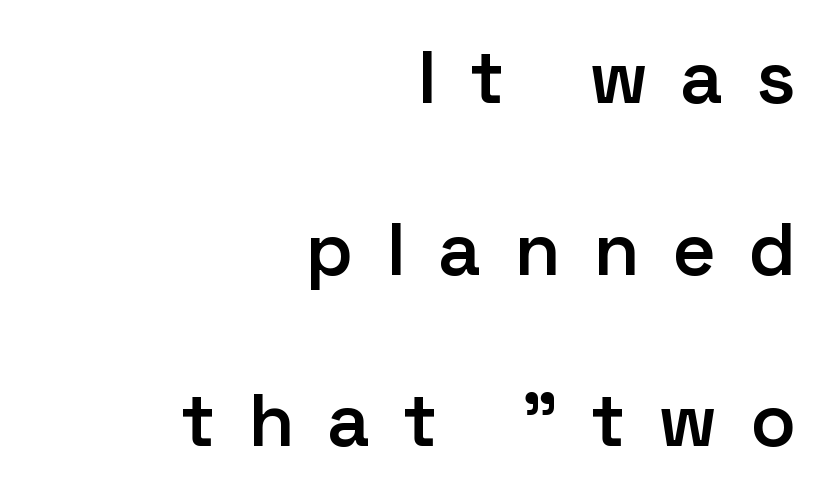
Q: Is the text bold? A: Semi-bold.
Q: Is the text italic (slanted)? A: No, it is upright.
Q: Is the typeface a serif or a sans-serif typeface? A: Sans-serif.
Q: Is the text underlined? A: No.
Q: How is the paragraph aligned? A: Right-aligned.
Q: Is the spacing between letters normal or unusually wide? A: Unusually wide.
Q: Is the spacing between lines tight, normal or loose? A: Loose.
Q: Width (condensed, normal, or wide)? A: Normal.
Q: Stroke contrast? A: Low.
Q: x-height? A: Medium.
Q: Monospaced? A: No.
